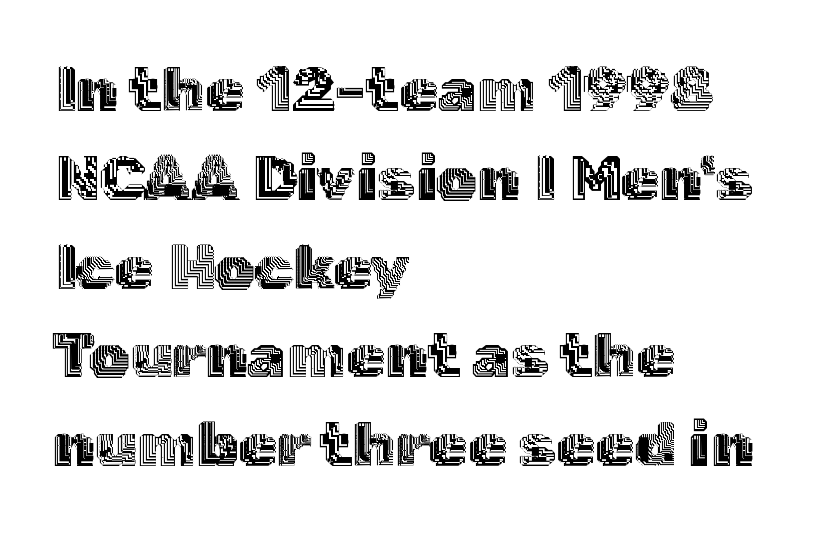
Q: Is the text italic (slanted)? A: No, it is upright.
Q: Is the text underlined? A: No.
Q: How is the paragraph aligned? A: Left-aligned.
Q: Is the spacing between letters normal or unusually wide? A: Normal.
Q: Is the spacing between lines tight, normal or loose? A: Normal.
Q: Width (condensed, normal, or wide)? A: Normal.
Q: x-height? A: Medium.
Q: Monospaced? A: No.
